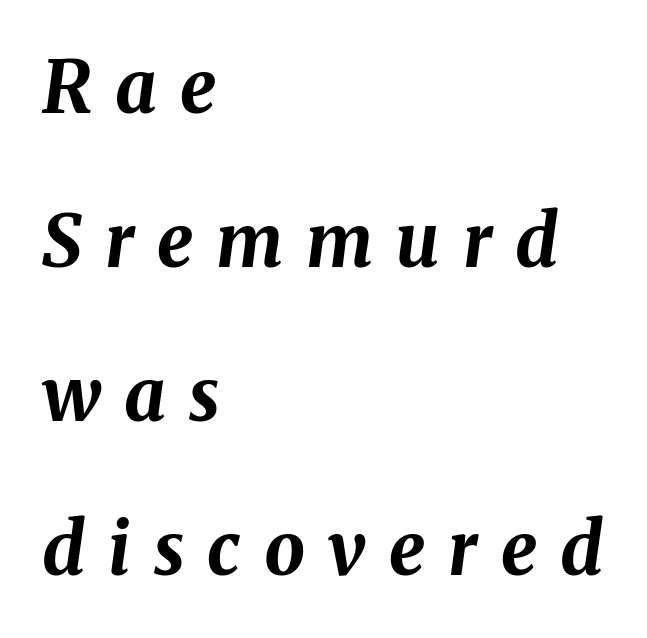
Q: Is the text bold? A: Yes.
Q: Is the text italic (slanted)? A: Yes, it leans right by about 8 degrees.
Q: Is the text underlined? A: No.
Q: How is the paragraph aligned? A: Left-aligned.
Q: Is the spacing between letters normal or unusually wide? A: Unusually wide.
Q: Is the spacing between lines tight, normal or loose? A: Loose.
Q: Width (condensed, normal, or wide)? A: Normal.
Q: Stroke contrast? A: Medium.
Q: x-height? A: Medium.
Q: Monospaced? A: No.
